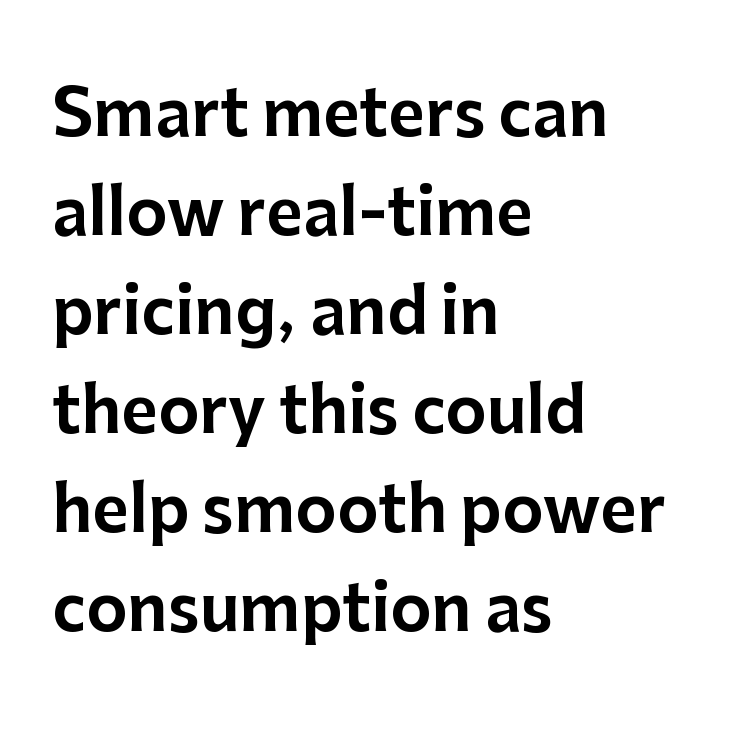
The image shows 63 px sans-serif type, upright; set left-aligned, normal line spacing (1.57x), normal letter spacing, not underlined; low stroke contrast and a medium x-height.
